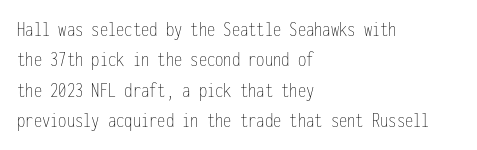
A quiet, ordinary-to-light weight characterises the typeface. The text block is weighted toward the left margin, trailing off unevenly rightward. This rendering leaves character spacing at its baseline value. Characters remain perfectly vertical along every line. The strip under each line holds only bare page.
